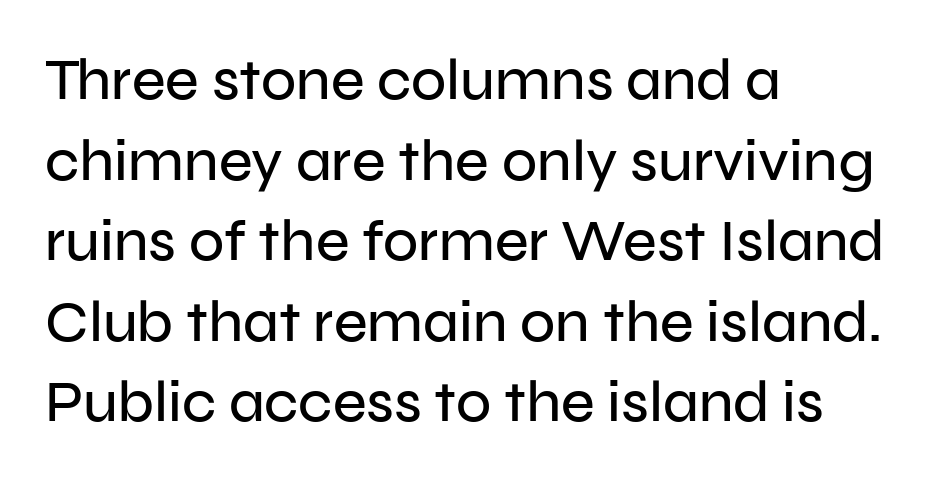
Q: Is the text italic (slanted)? A: No, it is upright.
Q: Is the typeface a serif or a sans-serif typeface? A: Sans-serif.
Q: Is the text underlined? A: No.
Q: How is the paragraph aligned? A: Left-aligned.
Q: Is the spacing between letters normal or unusually wide? A: Normal.
Q: Is the spacing between lines tight, normal or loose? A: Normal.
Q: Width (condensed, normal, or wide)? A: Normal.
Q: Stroke contrast? A: Low.
Q: x-height? A: Medium.
Q: Monospaced? A: No.
